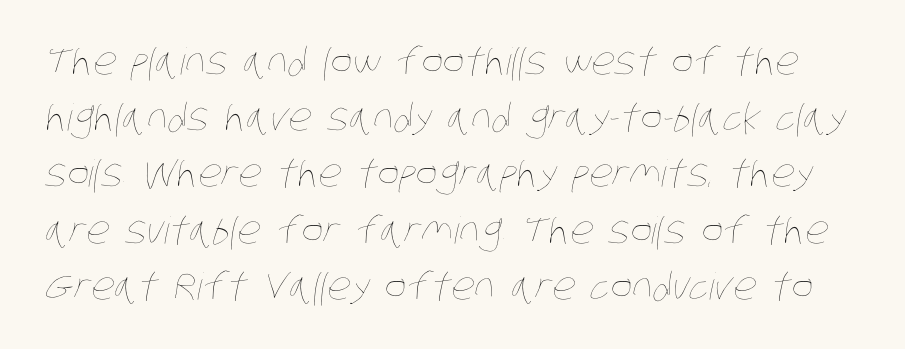
Q: Is the text bold? A: No.
Q: Is the text underlined? A: No.
Q: Is the spacing between letters normal or unusually wide? A: Normal.
Q: Is the spacing between lines tight, normal or loose? A: Normal.
Q: Width (condensed, normal, or wide)? A: Condensed.
Q: Stroke contrast? A: Low.
Q: x-height? A: Large.
Q: Monospaced? A: No.
